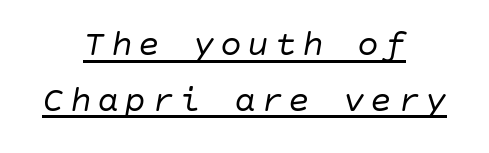
{"italic": "yes", "lean": "right", "slant_degrees": 10, "bold": "no", "weight": "regular", "width": "normal", "stroke_contrast": "low", "x_height": "large", "underline": "yes", "align": "center", "line_spacing": "normal", "line_spacing_ratio": 1.55, "glyph_px": 36}
